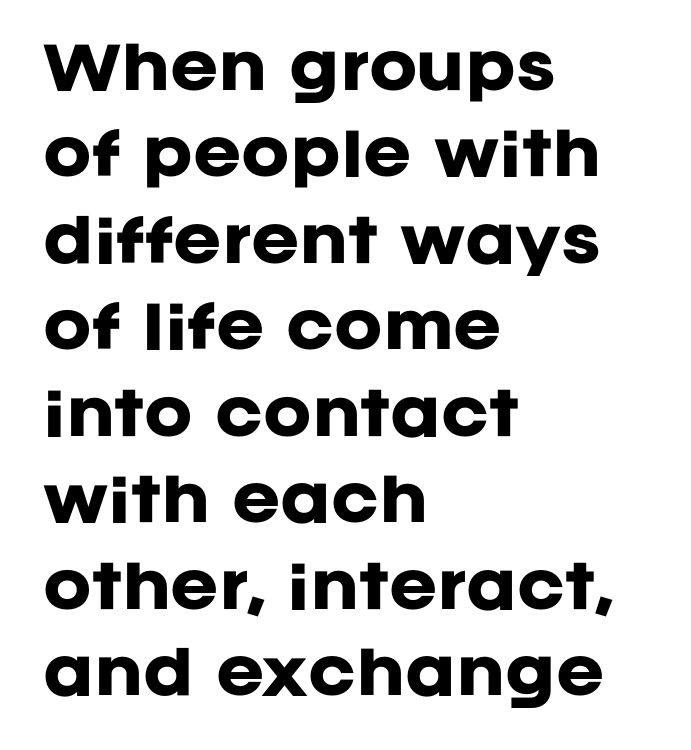
The image shows 58 px heavy sans-serif type, upright; set left-aligned, normal line spacing (1.49x), normal letter spacing, not underlined; low stroke contrast and a large x-height.
